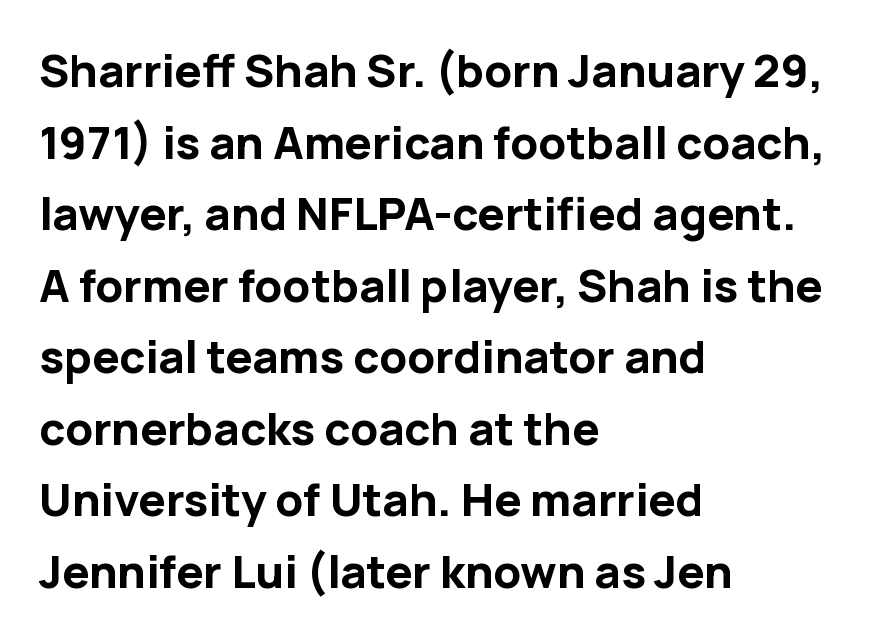
{"serif": "no", "italic": "no", "bold": "yes", "weight": "bold", "width": "normal", "stroke_contrast": "low", "x_height": "medium", "monospaced": "no", "underline": "no", "align": "left", "line_spacing": "normal", "line_spacing_ratio": 1.59, "letter_spacing": "normal", "letter_spacing_em": 0.0, "glyph_px": 45}
